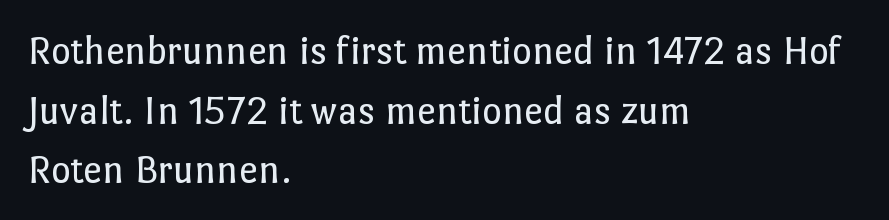
Weight: in the light-to-regular range. These lines are rendered in a variable-pitch font. Rendered with straight, roman letterforms. Compared with typical paragraphs, the rows here are spaced about the same. These lines keep a tight, regular rhythm from letter to letter. This rendering features lettering with no underline.
